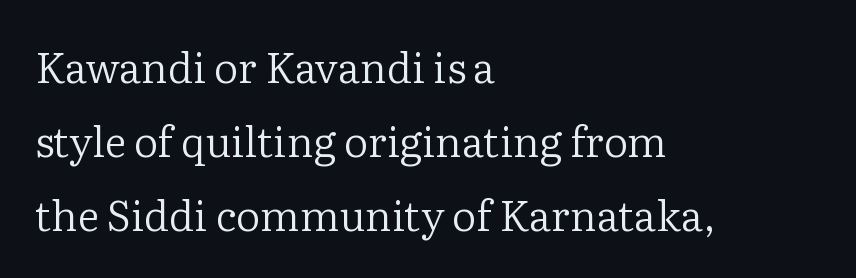
{"serif": "yes", "italic": "no", "bold": "no", "weight": "regular", "width": "normal", "stroke_contrast": "low", "x_height": "medium", "monospaced": "no", "underline": "no", "align": "left", "line_spacing_ratio": 1.76, "letter_spacing": "normal", "letter_spacing_em": 0.0, "glyph_px": 42}
